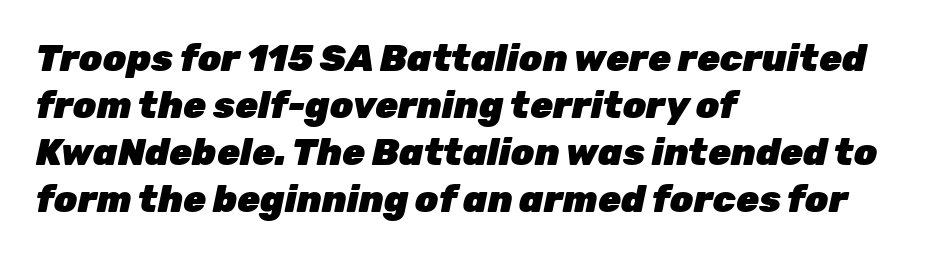
Q: Is the text bold? A: Yes.
Q: Is the text italic (slanted)? A: Yes, it leans right by about 12 degrees.
Q: Is the text underlined? A: No.
Q: How is the paragraph aligned? A: Left-aligned.
Q: Is the spacing between letters normal or unusually wide? A: Normal.
Q: Is the spacing between lines tight, normal or loose? A: Normal.
Q: Width (condensed, normal, or wide)? A: Normal.
Q: Stroke contrast? A: Low.
Q: x-height? A: Medium.
Q: Monospaced? A: No.
